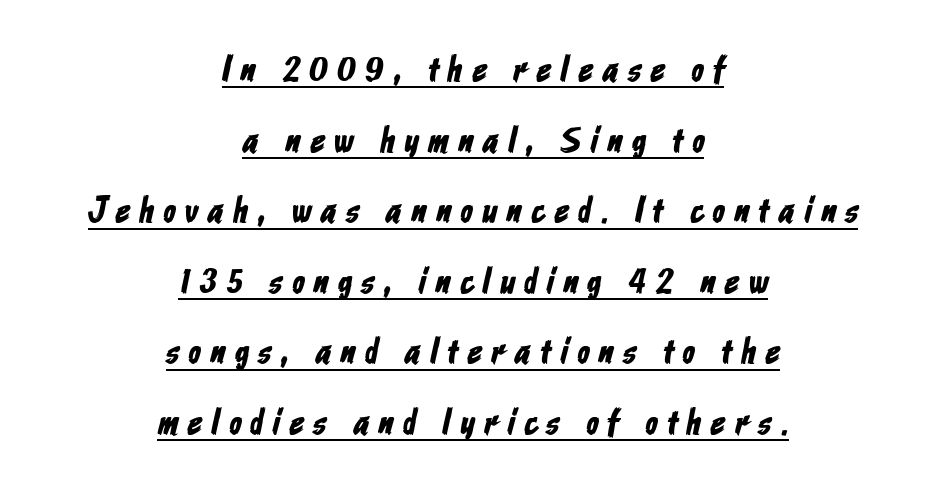
Q: Is the typeface a serif or a sans-serif typeface? A: Sans-serif.
Q: Is the text underlined? A: Yes.
Q: How is the paragraph aligned? A: Centered.
Q: Is the spacing between letters normal or unusually wide? A: Unusually wide.
Q: Is the spacing between lines tight, normal or loose? A: Loose.
Q: Width (condensed, normal, or wide)? A: Condensed.
Q: Stroke contrast? A: Low.
Q: x-height? A: Medium.
Q: Monospaced? A: No.
